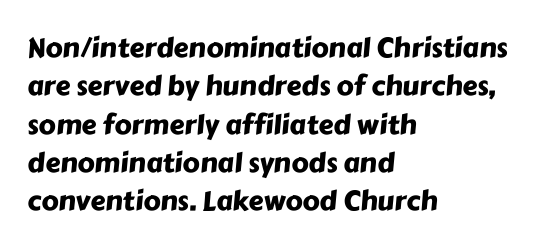
{"underline": "no", "align": "left", "line_spacing": "normal", "line_spacing_ratio": 1.42, "letter_spacing": "normal", "letter_spacing_em": 0.0, "glyph_px": 27}
